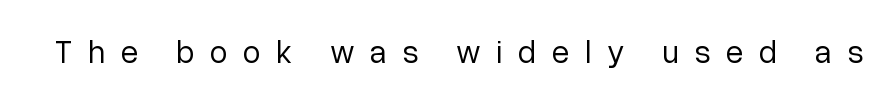
The letters stand upright; this is a roman face. Serif or sans? Sans — the stroke terminals are bare. The zone under the glyphs is completely vacant. Think of a printed novel: that variable character pitch is what you see here. The strokes carry an ordinary text weight at most.
